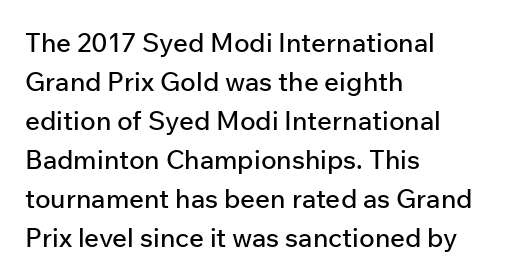
{"italic": "no", "underline": "no", "align": "left", "line_spacing": "normal", "line_spacing_ratio": 1.5, "letter_spacing": "normal", "letter_spacing_em": 0.0, "glyph_px": 26}
